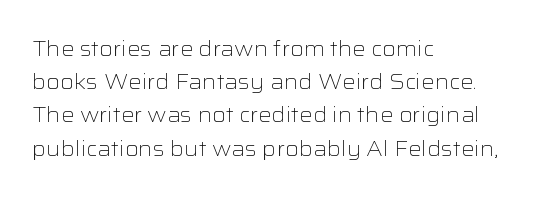
The face looks like a standard text weight, possibly lighter. Short and long lines alike share a common starting point at left. Vertically, the passage feels balanced, rows spaced as you'd expect. A bare baseline throughout the passage. Here the glyphs are tracked normally, forming tight word shapes.
